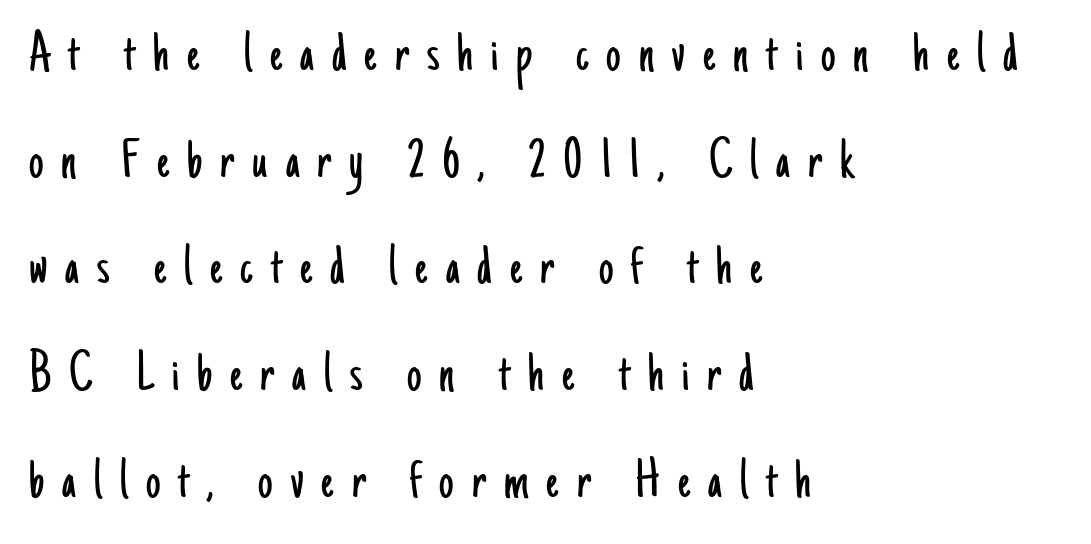
Q: Is the text bold? A: No.
Q: Is the text italic (slanted)? A: No, it is upright.
Q: Is the typeface a serif or a sans-serif typeface? A: Sans-serif.
Q: Is the text underlined? A: No.
Q: How is the paragraph aligned? A: Left-aligned.
Q: Is the spacing between letters normal or unusually wide? A: Unusually wide.
Q: Width (condensed, normal, or wide)? A: Condensed.
Q: Stroke contrast? A: Low.
Q: x-height? A: Small.
Q: Monospaced? A: No.
